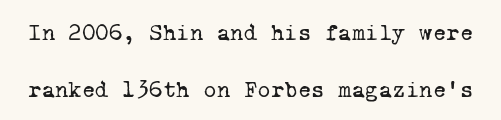
The image shows 23 px text type; set loose line spacing (2.47x), normal letter spacing, not underlined.
